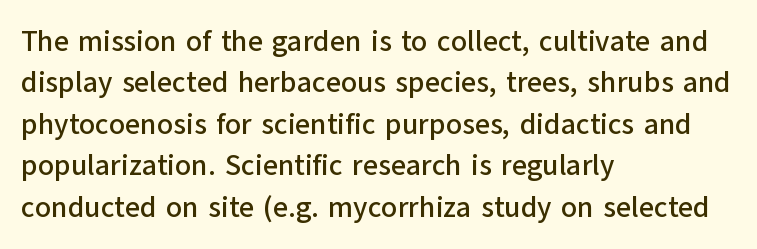
A student would call this left alignment; a typographer would say flush left, rag right. Are there feet on the stems? There aren't — it's a sans. This sample uses plain, unmodified letter spacing. Notice how descenders clear the ascenders below comfortably — that's standard leading. Spacing verdict: proportional, widths tailored to each character.
